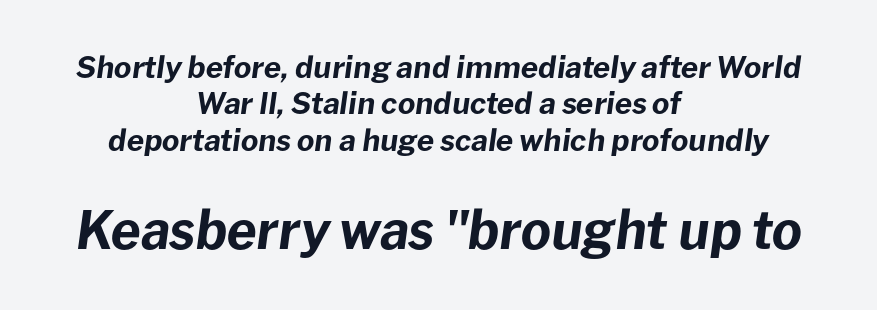
The image shows 52 px bold type, italic (leaning right); set centered, line spacing 1.21x, normal letter spacing, not underlined; the second (bottom) block is 1.73x larger; low stroke contrast and a medium x-height.
